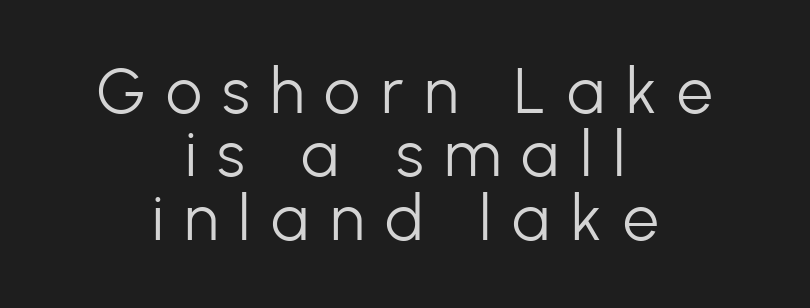
The image shows 64 px light sans-serif type, upright; set centered, tight line spacing (0.99x), unusually wide letter spacing (+0.32 em), not underlined; low stroke contrast and a medium x-height.
